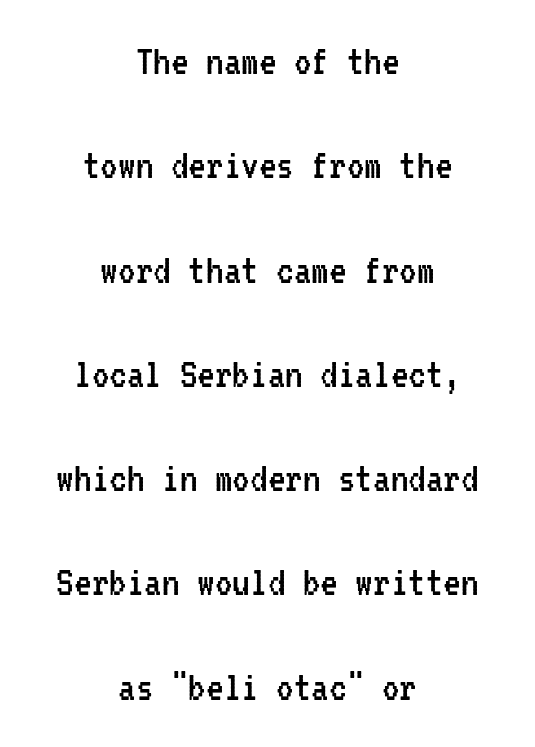
A quiet, ordinary-to-light weight characterises the typeface. A typesetter would label this face a sans. This sample uses plain, unmodified letter spacing. Each line is balanced around a shared central axis. The specimen reads as upright at a glance. Underline: absent.
